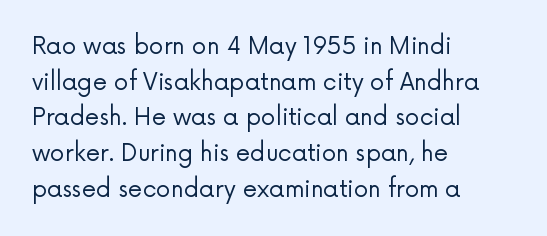
Baseline-to-baseline distance is the conventional proportion of letter height. The passage is arranged the way most books set body copy — flush left. The glyphs are unaccompanied by any horizontal stroke below them. The gaps between neighbouring characters are ordinary and unremarkable.
